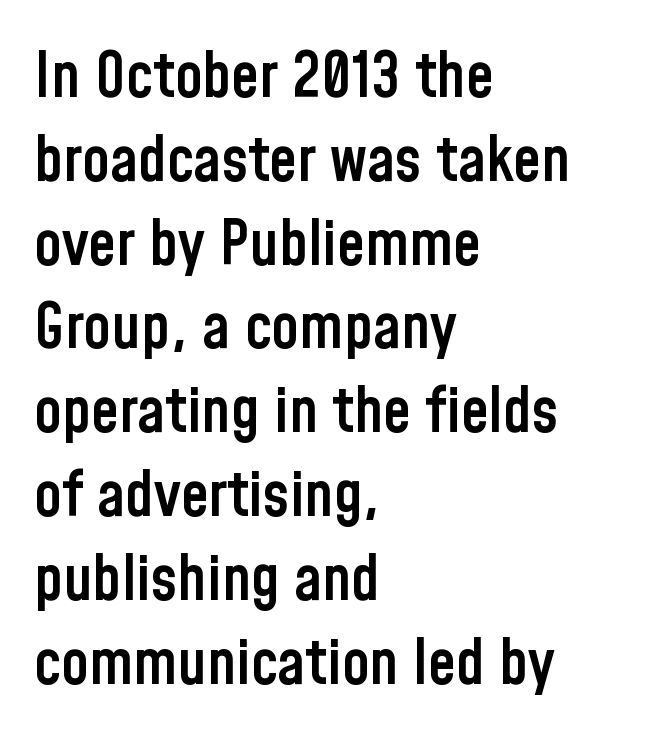
{"serif": "no", "italic": "no", "bold": "semi", "weight": "semibold", "width": "condensed", "stroke_contrast": "low", "x_height": "medium", "monospaced": "no", "underline": "no", "align": "left", "line_spacing": "normal", "line_spacing_ratio": 1.33, "letter_spacing": "normal", "letter_spacing_em": 0.0, "glyph_px": 63}
